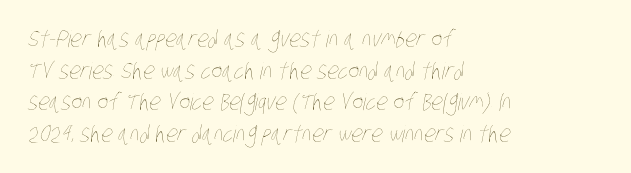
The image shows 23 px text type; set left-aligned, normal line spacing (1.37x), normal letter spacing, not underlined.
